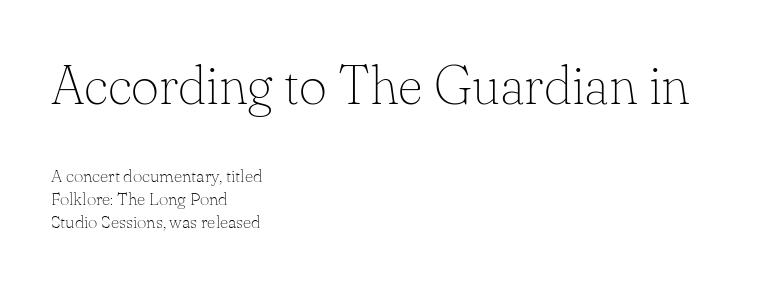
The image shows 54 px thin serif type, upright; set left-aligned, normal line spacing (1.29x), normal letter spacing, not underlined; the first (top) block is 3.0x larger; low stroke contrast and a small x-height.
